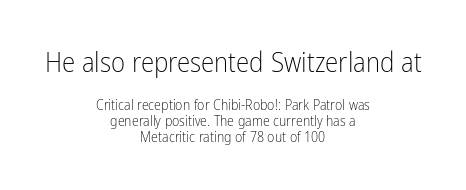
Q: Is the text bold? A: No.
Q: Is the text italic (slanted)? A: No, it is upright.
Q: Is the text underlined? A: No.
Q: How is the paragraph aligned? A: Centered.
Q: Is the spacing between letters normal or unusually wide? A: Normal.
Q: Is the spacing between lines tight, normal or loose? A: Tight.
Q: Which block of text is set in a larger size, the first (top) or the second (bottom)? A: The first (top) one.
